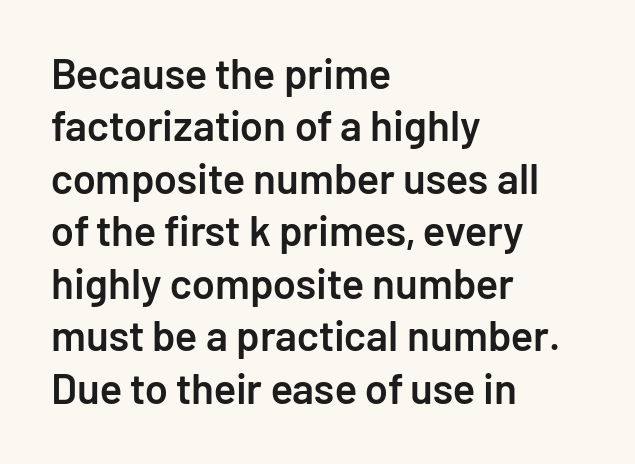
The image shows 42 px semibold sans-serif type, upright; set left-aligned, normal line spacing (1.25x), normal letter spacing, not underlined; low stroke contrast and a medium x-height.
